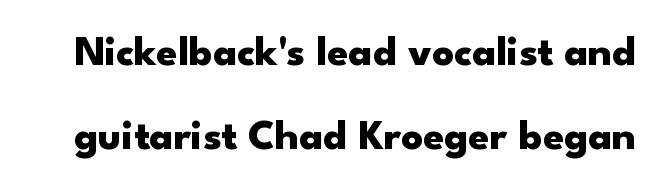
{"serif": "no", "italic": "no", "bold": "yes", "weight": "heavy", "width": "wide", "stroke_contrast": "low", "x_height": "small", "monospaced": "no", "underline": "no", "line_spacing": "loose", "line_spacing_ratio": 2.01, "letter_spacing": "normal", "letter_spacing_em": 0.0, "glyph_px": 42}
